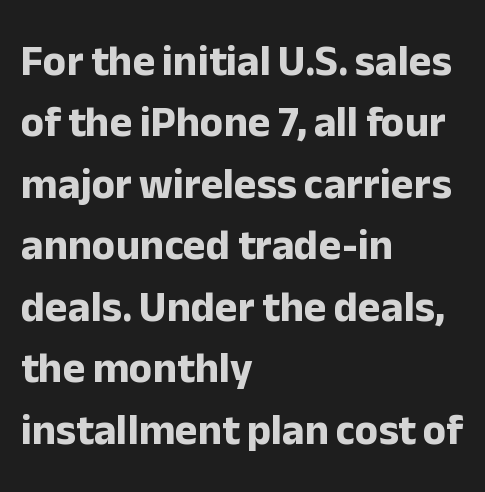
{"serif": "no", "italic": "no", "bold": "yes", "weight": "bold", "width": "normal", "stroke_contrast": "low", "x_height": "medium", "monospaced": "no", "underline": "no", "align": "left", "line_spacing": "normal", "line_spacing_ratio": 1.43, "letter_spacing": "normal", "letter_spacing_em": 0.0, "glyph_px": 43}
